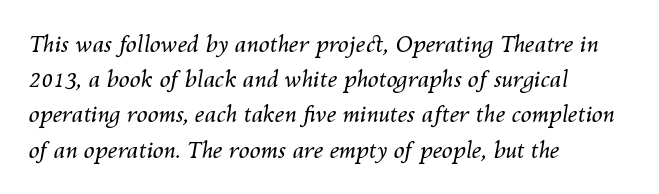
Nothing heavy about these letters — not bold at all. Compared with ordinary roman type, these characters are visibly tilted. Leftover space on each line is placed entirely after the last word. No word sits above an underline. Regular leading.
